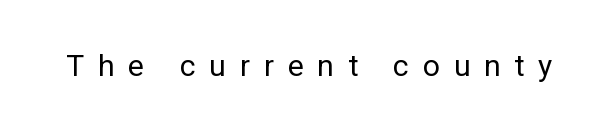
{"serif": "no", "italic": "no", "bold": "no", "weight": "regular", "width": "normal", "stroke_contrast": "low", "x_height": "medium", "monospaced": "no", "underline": "no", "letter_spacing": "wide", "letter_spacing_em": 0.46, "glyph_px": 30}
